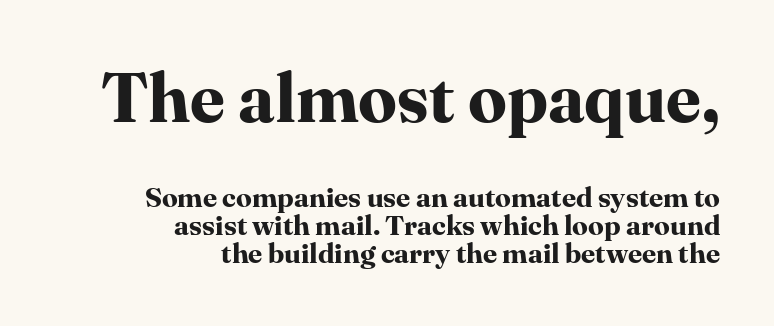
Q: Is the text bold? A: Yes.
Q: Is the text italic (slanted)? A: No, it is upright.
Q: Is the typeface a serif or a sans-serif typeface? A: Serif.
Q: Is the text underlined? A: No.
Q: How is the paragraph aligned? A: Right-aligned.
Q: Is the spacing between letters normal or unusually wide? A: Normal.
Q: Is the spacing between lines tight, normal or loose? A: Tight.
Q: Which block of text is set in a larger size, the first (top) or the second (bottom)? A: The first (top) one.
Q: Width (condensed, normal, or wide)? A: Normal.
Q: Stroke contrast? A: High.
Q: x-height? A: Medium.
Q: Monospaced? A: No.
